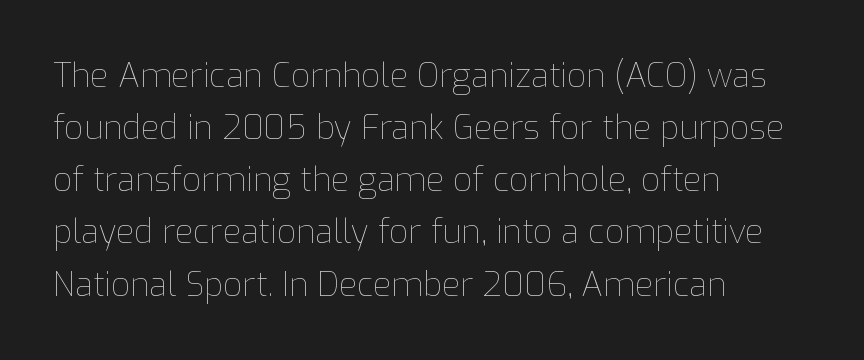
{"italic": "no", "bold": "no", "weight": "thin", "width": "normal", "stroke_contrast": "low", "x_height": "medium", "monospaced": "no", "underline": "no", "align": "left", "line_spacing": "normal", "line_spacing_ratio": 1.58, "letter_spacing": "normal", "letter_spacing_em": 0.0, "glyph_px": 33}
